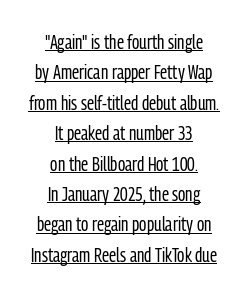
The image shows 20 px text type, upright; set centered, normal line spacing (1.52x), normal letter spacing, underlined.
